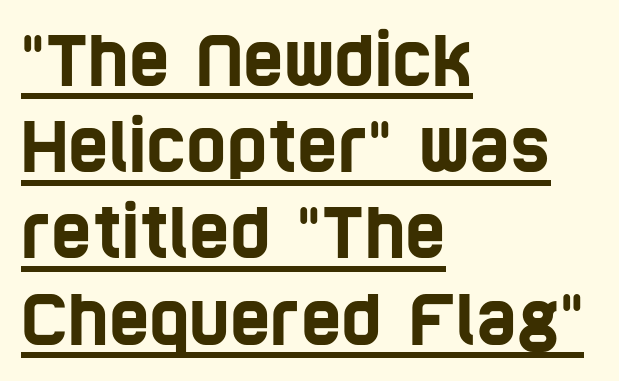
The image shows 69 px condensed sans-serif type; set left-aligned, normal line spacing (1.25x), normal letter spacing, underlined; low stroke contrast and a large x-height.
